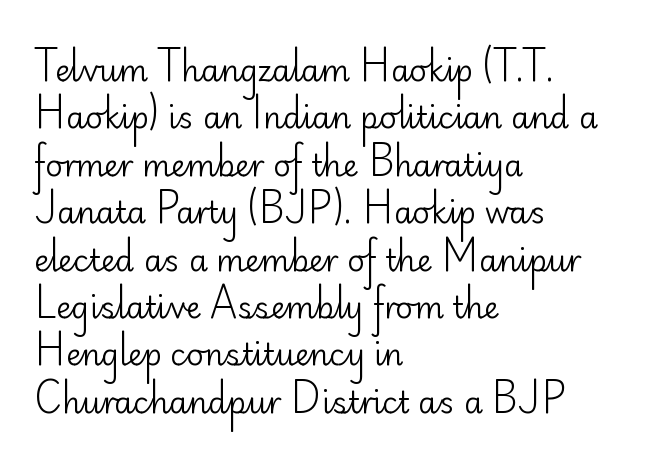
The image shows 30 px regular-weight sans-serif type, upright; set left-aligned, normal line spacing (1.58x), normal letter spacing, not underlined; low stroke contrast and a small x-height.
